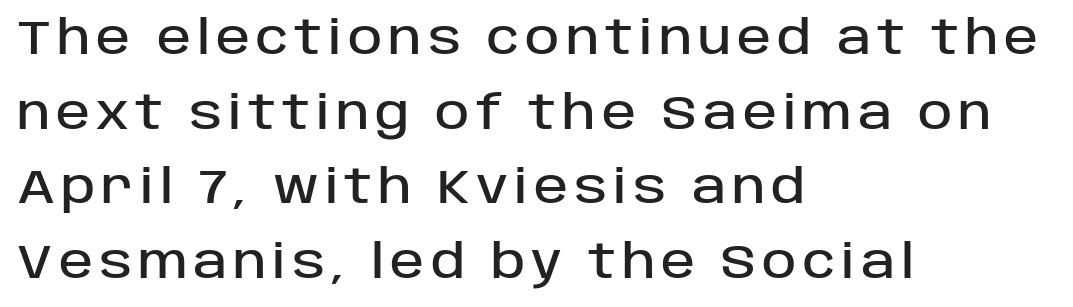
{"serif": "no", "italic": "no", "width": "normal", "stroke_contrast": "low", "x_height": "large", "monospaced": "no", "underline": "no", "align": "left", "line_spacing": "normal", "line_spacing_ratio": 1.62, "glyph_px": 46}
